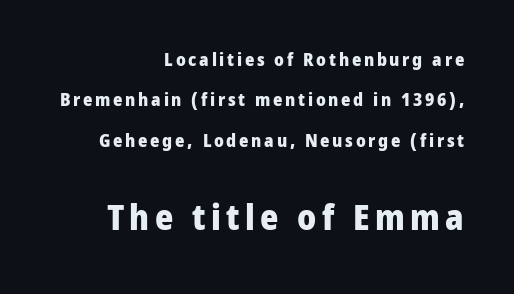
Q: Is the text bold? A: Yes.
Q: Is the text italic (slanted)? A: No, it is upright.
Q: Is the typeface a serif or a sans-serif typeface? A: Sans-serif.
Q: Is the text underlined? A: No.
Q: How is the paragraph aligned? A: Right-aligned.
Q: Is the spacing between lines tight, normal or loose? A: Loose.
Q: Which block of text is set in a larger size, the first (top) or the second (bottom)? A: The second (bottom) one.
Q: Width (condensed, normal, or wide)? A: Normal.
Q: Stroke contrast? A: Low.
Q: x-height? A: Medium.
Q: Monospaced? A: No.
